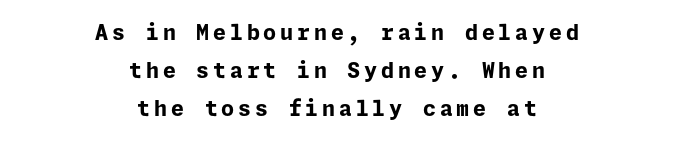
The image shows 21 px bold type, upright; set centered, line spacing 1.81x, not underlined.
